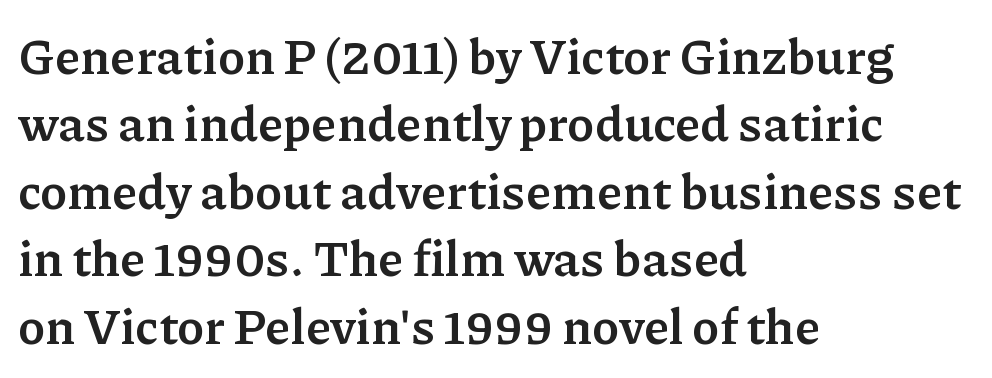
Each letter's strokes conclude with small projecting serifs. Does the lettering tilt? It doesn't — this is upright. Honestly, there is no underline to notice here at all. One glance says typical: line gaps are just what's usual. The letters sit at their default tracking, neither squeezed nor spread. Note the varied advance widths — an 'i' is clearly narrower than an 'm'.
